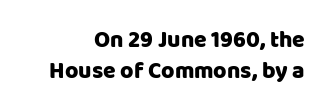
The image shows 23 px text type, upright; set normal line spacing (1.33x), normal letter spacing, not underlined.
